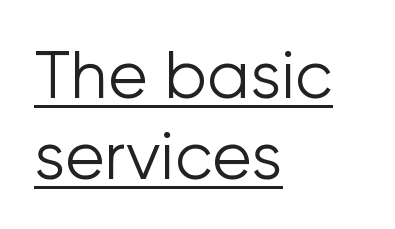
{"serif": "no", "italic": "no", "bold": "no", "weight": "light", "width": "normal", "stroke_contrast": "low", "x_height": "medium", "monospaced": "no", "underline": "yes", "align": "left", "line_spacing_ratio": 1.24, "letter_spacing": "normal", "letter_spacing_em": 0.0, "glyph_px": 65}
